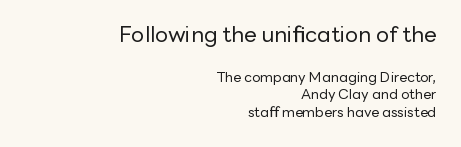
Q: Is the text bold? A: No.
Q: Is the text italic (slanted)? A: No, it is upright.
Q: Is the text underlined? A: No.
Q: How is the paragraph aligned? A: Right-aligned.
Q: Is the spacing between letters normal or unusually wide? A: Normal.
Q: Is the spacing between lines tight, normal or loose? A: Normal.
Q: Which block of text is set in a larger size, the first (top) or the second (bottom)? A: The first (top) one.
